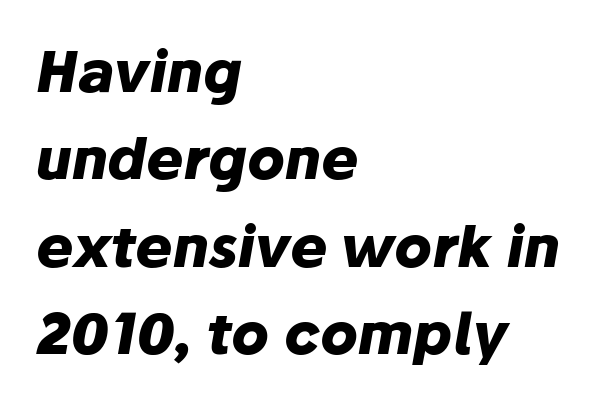
Q: Is the text bold? A: Yes.
Q: Is the text italic (slanted)? A: Yes, it leans right by about 10 degrees.
Q: Is the text underlined? A: No.
Q: How is the paragraph aligned? A: Left-aligned.
Q: Is the spacing between letters normal or unusually wide? A: Normal.
Q: Is the spacing between lines tight, normal or loose? A: Normal.
Q: Width (condensed, normal, or wide)? A: Normal.
Q: Stroke contrast? A: Low.
Q: x-height? A: Medium.
Q: Monospaced? A: No.
